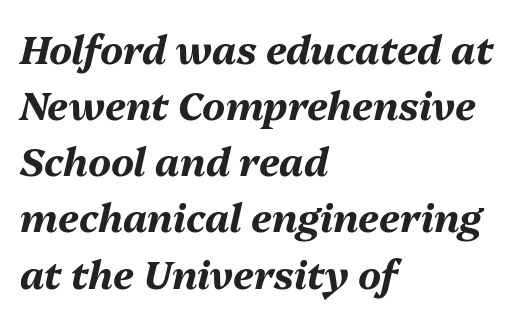
Q: Is the text bold? A: Yes.
Q: Is the text italic (slanted)? A: Yes, it leans right by about 13 degrees.
Q: Is the text underlined? A: No.
Q: How is the paragraph aligned? A: Left-aligned.
Q: Is the spacing between letters normal or unusually wide? A: Normal.
Q: Is the spacing between lines tight, normal or loose? A: Normal.
Q: Width (condensed, normal, or wide)? A: Normal.
Q: Stroke contrast? A: Medium.
Q: x-height? A: Medium.
Q: Monospaced? A: No.
